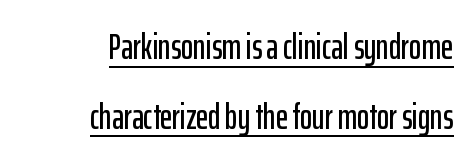
The image shows 37 px condensed sans-serif type, upright; set right-aligned, line spacing 1.88x, normal letter spacing, underlined; low stroke contrast and a medium x-height.
